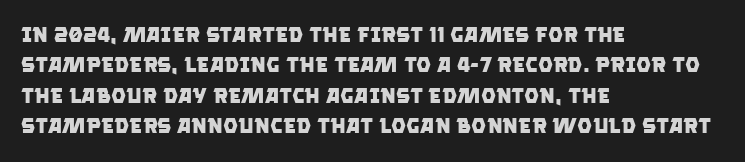
The image shows 21 px bold type; set left-aligned, normal line spacing (1.45x), normal letter spacing, not underlined.
